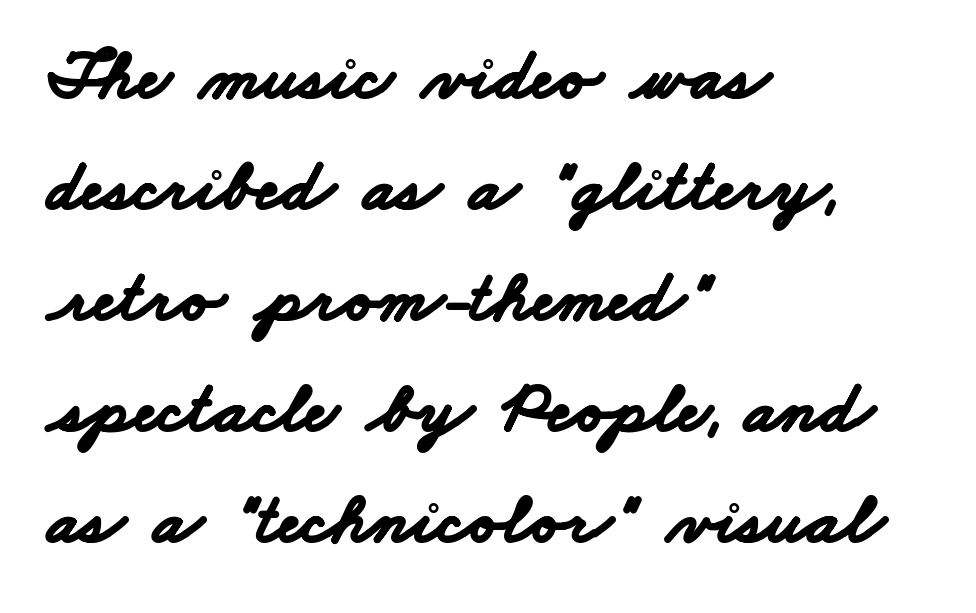
Letterform terminals end flat and unadorned throughout the passage. Varying glyph widths throughout — classic text-font behaviour. Short and long lines alike share a common starting point at left. A bare baseline throughout the passage. What's the leading like? Ordinary, nothing unusual.
